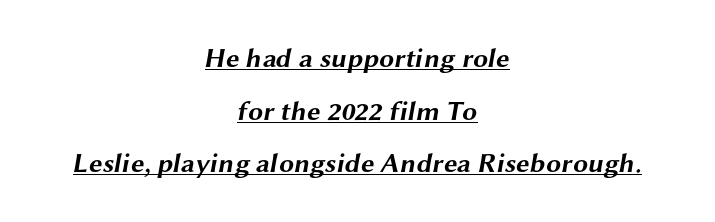
The image shows 27 px bold type; set centered, loose line spacing (1.95x), normal letter spacing, underlined.
